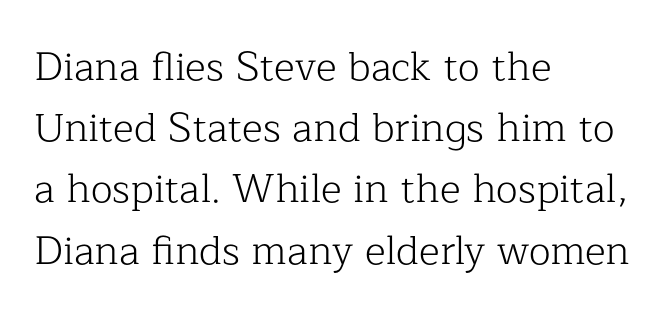
The image shows 40 px light serif type, upright; set left-aligned, normal line spacing (1.53x), normal letter spacing, not underlined; low stroke contrast and a medium x-height.
